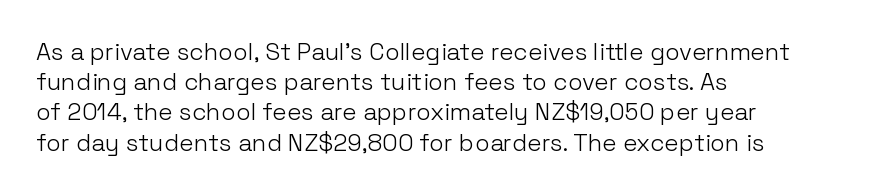
{"italic": "no", "bold": "no", "underline": "no", "align": "left", "line_spacing": "normal", "line_spacing_ratio": 1.26, "letter_spacing": "normal", "letter_spacing_em": 0.0, "glyph_px": 24}
